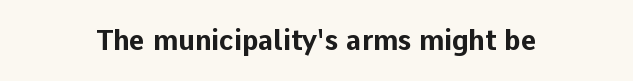
{"italic": "no", "bold": "yes", "underline": "no", "letter_spacing": "normal", "letter_spacing_em": 0.0, "glyph_px": 27}
